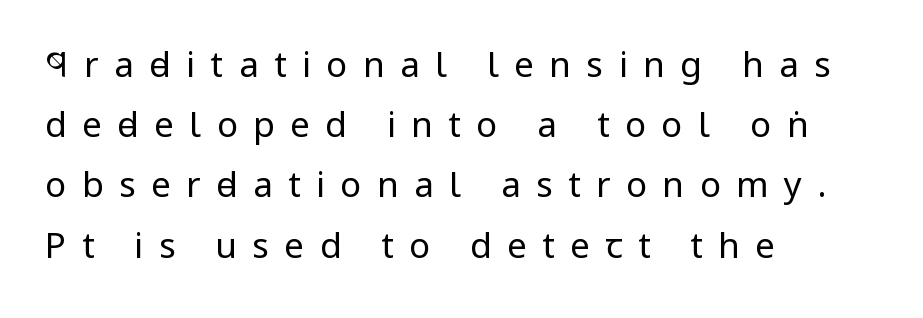
You could not count columns in this text — the font is proportionally spaced. If you drew a ruler down the left edge, every line would touch it. Nope, no serifs anywhere on these letters. The lettering holds an erect, upright posture throughout. The cut favours lightness, reaching ordinary text weight at its darkest.
